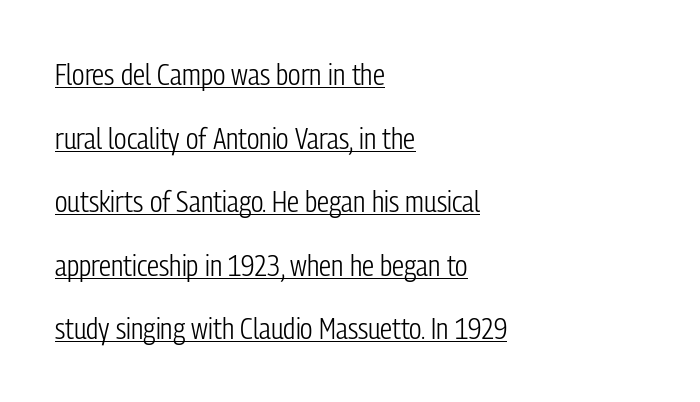
The image shows 30 px light, condensed sans-serif type, upright; set left-aligned, loose line spacing (2.12x), normal letter spacing, underlined; low stroke contrast and a medium x-height.
